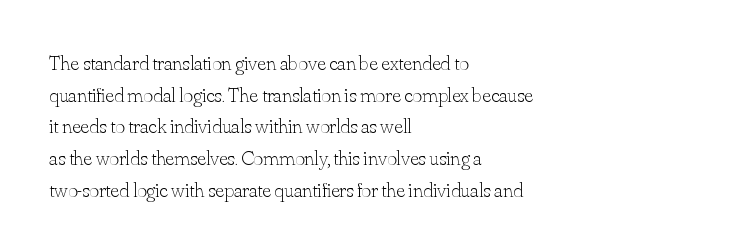
Q: Is the text bold? A: No.
Q: Is the text italic (slanted)? A: No, it is upright.
Q: Is the text underlined? A: No.
Q: How is the paragraph aligned? A: Left-aligned.
Q: Is the spacing between letters normal or unusually wide? A: Normal.
Q: Is the spacing between lines tight, normal or loose? A: Normal.
